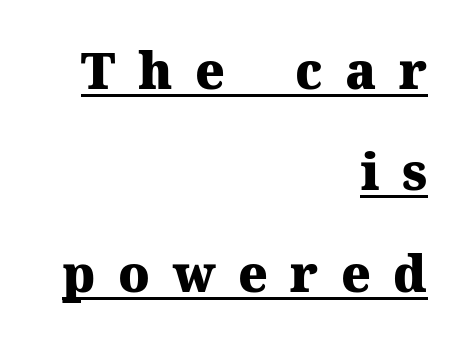
These lines are set flush right with a ragged left edge. The face used here is proportionally spaced, like ordinary book or web type. One glance says open: line gaps are wider than usual. These lines are composed in type with serifs. The rendering uses the underline text-decoration.
